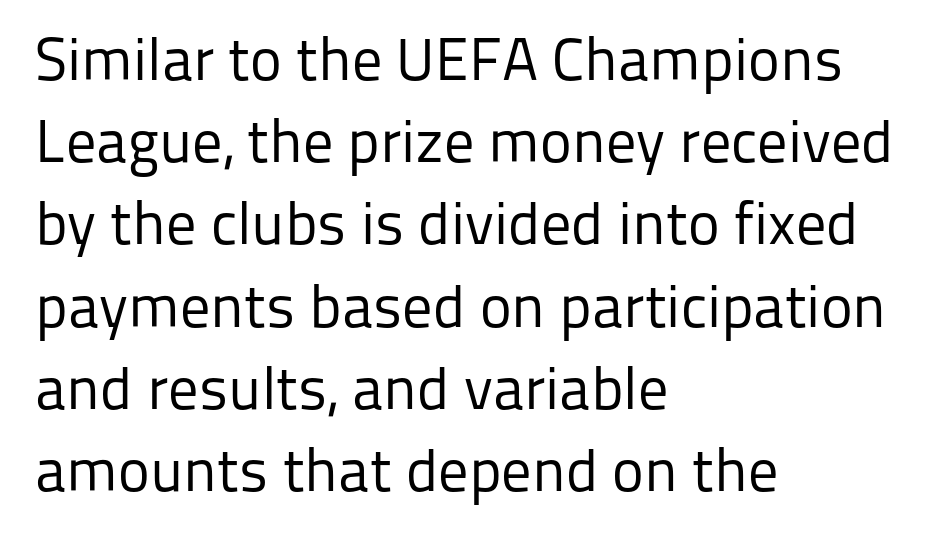
Line beginnings align vertically; line endings do not. I'd call this a sans setting — the letters go barefoot. Caption: face not bold, strokes unweighted. Character widths vary here, with narrow letters taking less room than wide ones.
